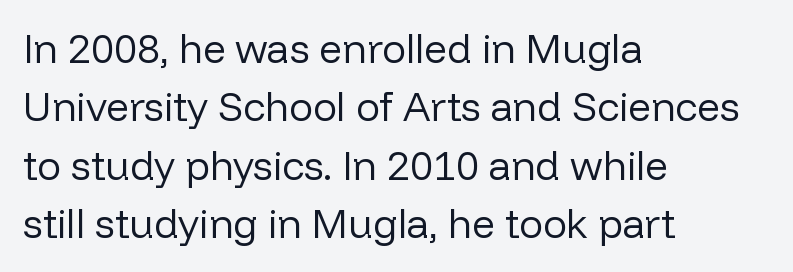
{"serif": "no", "italic": "no", "bold": "no", "weight": "regular", "width": "normal", "stroke_contrast": "low", "x_height": "medium", "monospaced": "no", "underline": "no", "align": "left", "line_spacing": "normal", "line_spacing_ratio": 1.46, "letter_spacing": "normal", "letter_spacing_em": 0.0, "glyph_px": 40}
